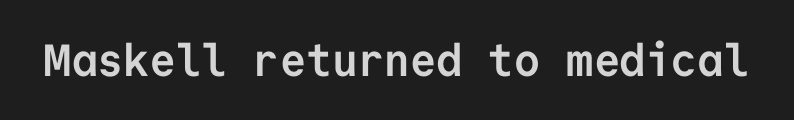
The image shows 45 px semibold sans-serif type, upright, monospaced; set normal letter spacing, not underlined; low stroke contrast and a medium x-height.
